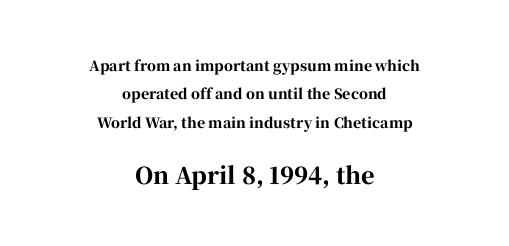
In CSS terms this would be text-align: center. The typesetting leans heavy: a genuine bold. The second block has been scaled up relative to the first. How would I describe the line gaps? Wide and relaxed.
